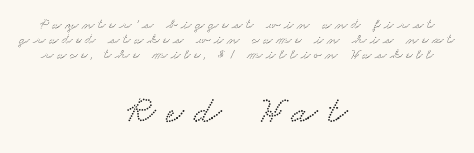
The image shows 39 px wide serif type; set centered, tight line spacing (1.08x), unusually wide letter spacing (+0.26 em), not underlined; the second (bottom) block is 2.79x larger; low stroke contrast and a small x-height.
